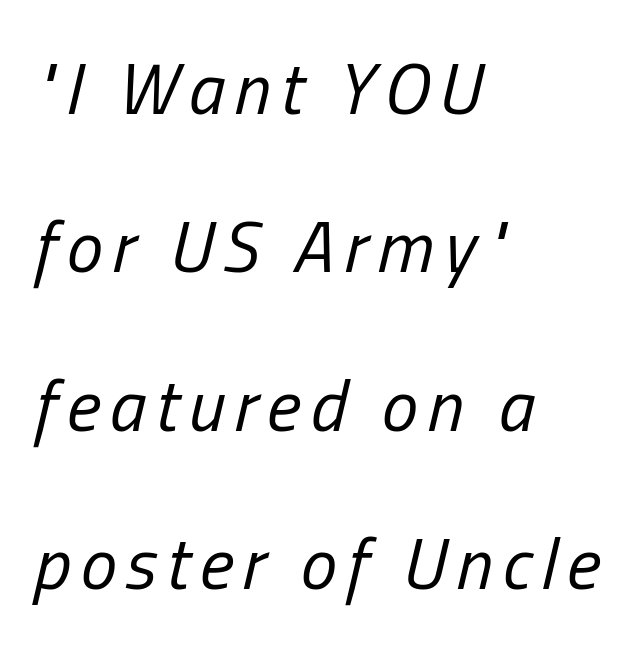
{"italic": "yes", "lean": "right", "slant_degrees": 13, "bold": "no", "weight": "regular", "width": "condensed", "stroke_contrast": "low", "x_height": "medium", "monospaced": "no", "underline": "no", "align": "left", "line_spacing": "loose", "line_spacing_ratio": 2.17, "glyph_px": 73}
